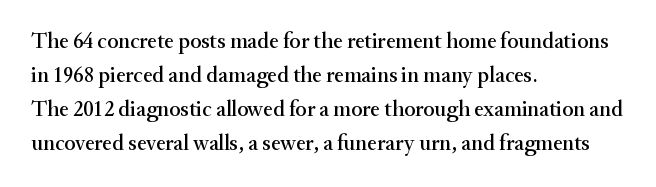
{"italic": "no", "underline": "no", "align": "left", "line_spacing": "normal", "line_spacing_ratio": 1.54, "letter_spacing": "normal", "letter_spacing_em": 0.0, "glyph_px": 22}
